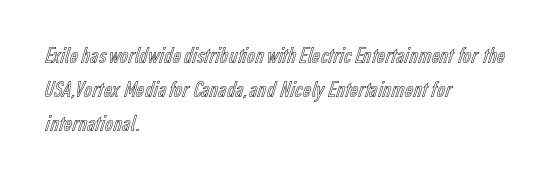
Q: Is the text italic (slanted)? A: Yes.
Q: Is the text underlined? A: No.
Q: How is the paragraph aligned? A: Left-aligned.
Q: Is the spacing between letters normal or unusually wide? A: Normal.
Q: Is the spacing between lines tight, normal or loose? A: Normal.
